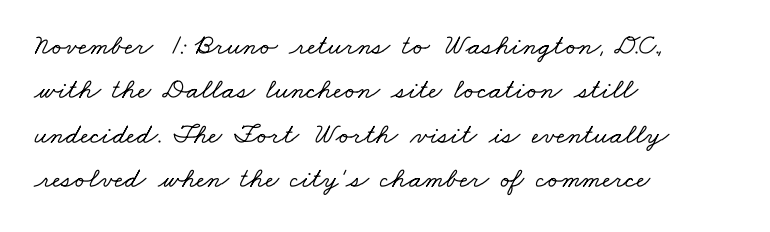
The type family on display is of the serif kind. Nobody touched the tracking dial on this one. Varying glyph widths throughout — classic text-font behaviour. These lines are set flush left with a ragged right edge. The space directly below the letters is spotless.
